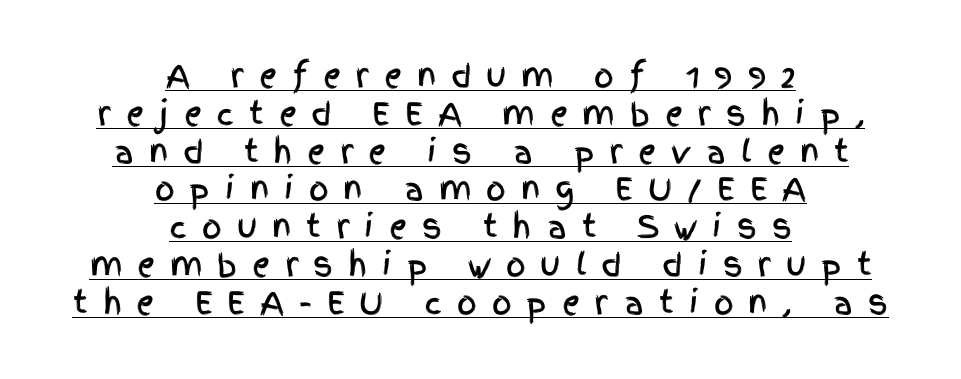
{"serif": "no", "italic": "no", "width": "condensed", "x_height": "large", "monospaced": "no", "underline": "yes", "align": "center", "line_spacing_ratio": 1.22, "letter_spacing": "wide", "letter_spacing_em": 0.48, "glyph_px": 31}
